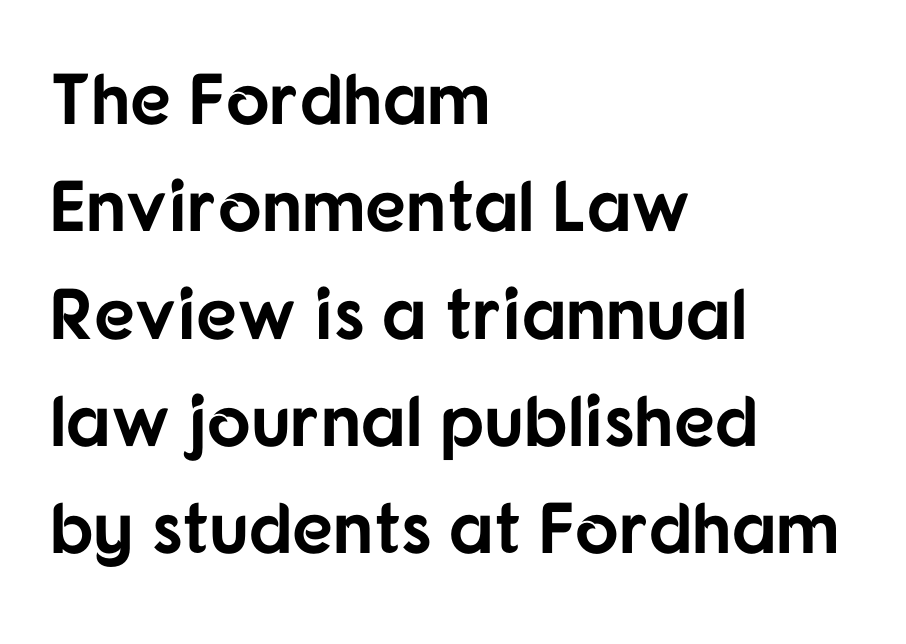
The image shows 72 px bold sans-serif type, upright; set left-aligned, normal line spacing (1.49x), normal letter spacing, not underlined; low stroke contrast and a medium x-height.
